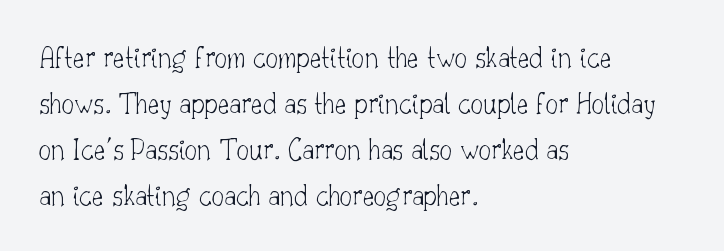
The image shows 31 px thin serif type, upright; set left-aligned, normal line spacing (1.48x), normal letter spacing, not underlined; low stroke contrast and a small x-height.
